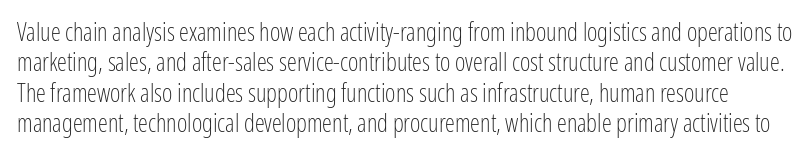
Is the type heavy? It reads as light-to-regular instead. Tracking here is standard; glyphs follow each other at the usual distance. Letters rest on an invisible, unmarked baseline. The axis of the letterforms is exactly vertical.
